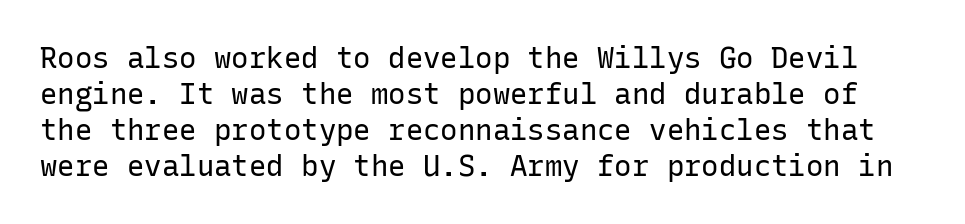
{"serif": "no", "italic": "no", "bold": "no", "weight": "regular", "width": "normal", "stroke_contrast": "low", "x_height": "medium", "monospaced": "yes", "underline": "no", "line_spacing_ratio": 1.24, "letter_spacing": "normal", "letter_spacing_em": 0.0, "glyph_px": 29}
